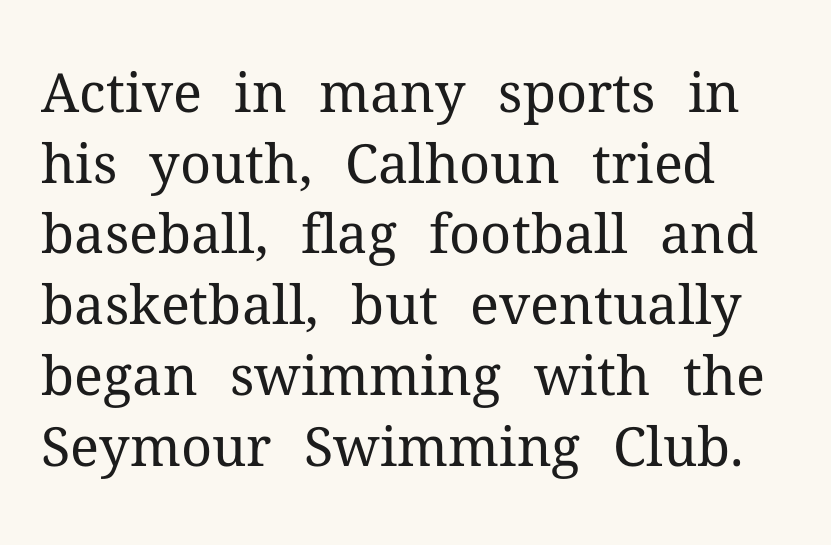
Q: Is the text bold? A: No.
Q: Is the text italic (slanted)? A: No, it is upright.
Q: Is the typeface a serif or a sans-serif typeface? A: Serif.
Q: Is the text underlined? A: No.
Q: Is the spacing between letters normal or unusually wide? A: Normal.
Q: Is the spacing between lines tight, normal or loose? A: Normal.
Q: Width (condensed, normal, or wide)? A: Normal.
Q: Stroke contrast? A: Medium.
Q: x-height? A: Medium.
Q: Monospaced? A: No.
